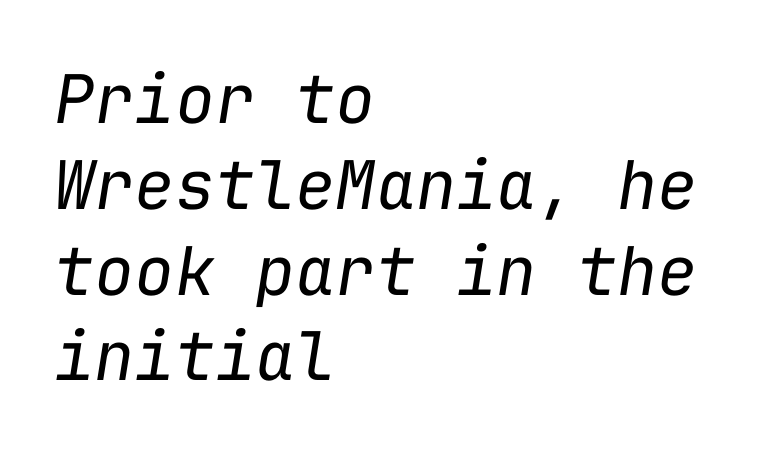
The image shows 67 px regular-weight type, italic (leaning right), monospaced; set left-aligned, normal line spacing (1.28x), normal letter spacing, not underlined; low stroke contrast and a medium x-height.
